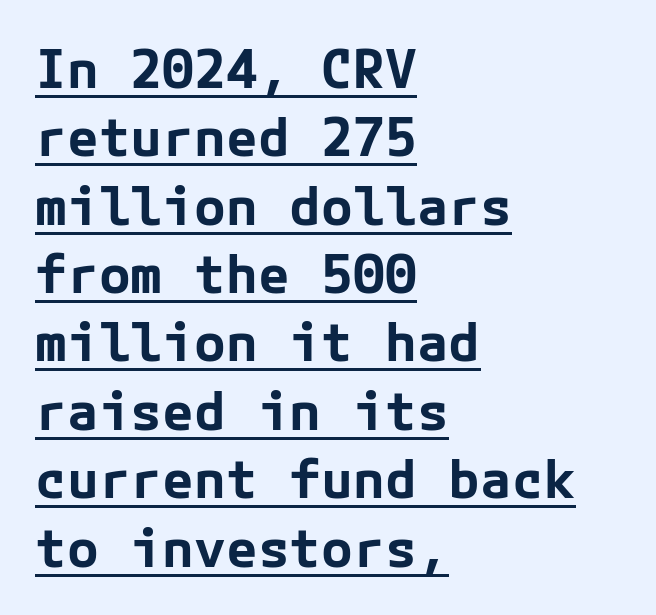
The image shows 53 px bold sans-serif type, upright; set left-aligned, normal line spacing (1.29x), normal letter spacing, underlined; low stroke contrast and a medium x-height.
